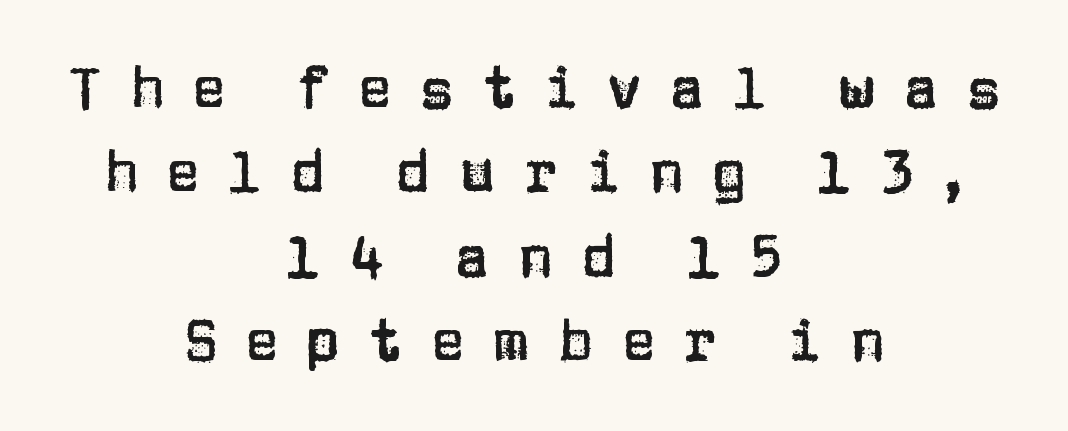
{"serif": "no", "italic": "no", "width": "normal", "stroke_contrast": "low", "x_height": "large", "monospaced": "no", "underline": "no", "align": "center", "line_spacing": "normal", "line_spacing_ratio": 1.48, "letter_spacing": "wide", "letter_spacing_em": 0.49, "glyph_px": 57}
